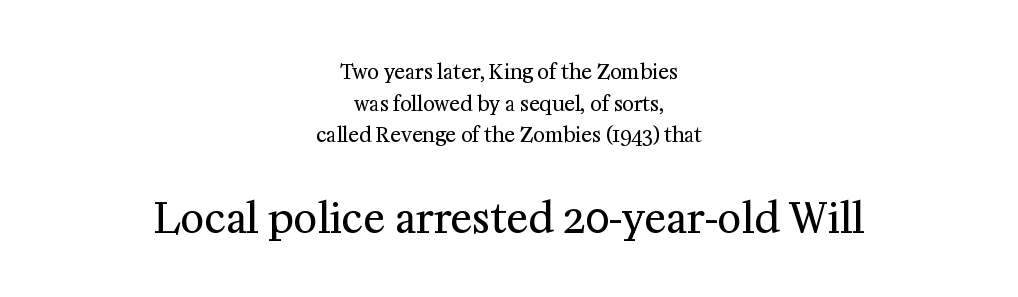
Weight: in the light-to-regular range. Font category for this specimen: serif. The letters advance in unequal steps, a hallmark of proportional type. Italic? Not at all — the glyphs are vertical. Lines of text with bare space underneath. The more generous point size was reserved for the lower chunk.
